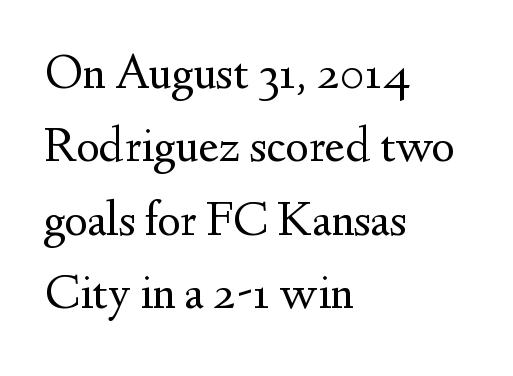
{"serif": "yes", "italic": "no", "bold": "no", "weight": "regular", "width": "normal", "stroke_contrast": "medium", "x_height": "small", "monospaced": "no", "underline": "no", "align": "left", "line_spacing": "normal", "line_spacing_ratio": 1.5, "letter_spacing": "normal", "letter_spacing_em": 0.0, "glyph_px": 49}
